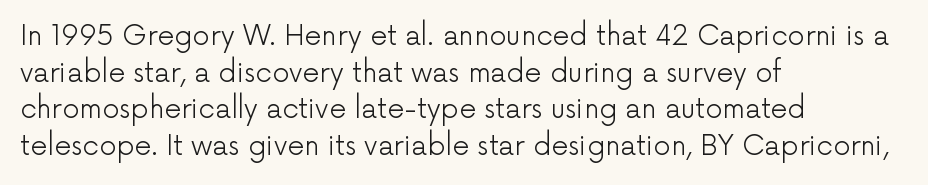
The image shows 27 px text type, upright; set left-aligned, normal line spacing (1.36x), normal letter spacing, not underlined.
